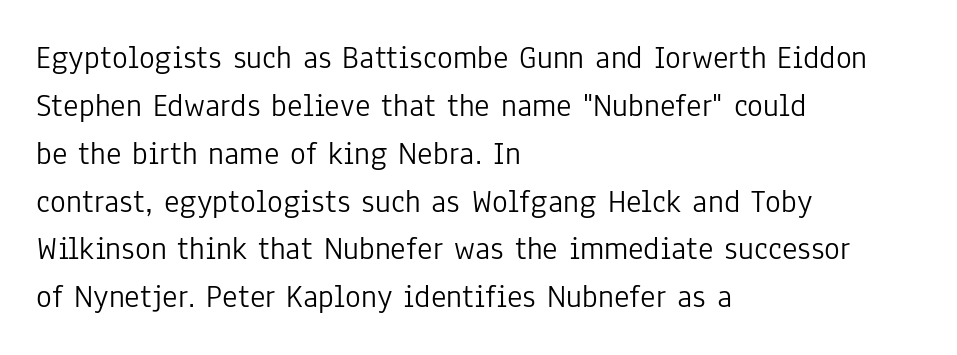
Q: Is the text bold? A: No.
Q: Is the text italic (slanted)? A: No, it is upright.
Q: Is the typeface a serif or a sans-serif typeface? A: Sans-serif.
Q: Is the text underlined? A: No.
Q: How is the paragraph aligned? A: Left-aligned.
Q: Is the spacing between letters normal or unusually wide? A: Normal.
Q: Is the spacing between lines tight, normal or loose? A: Normal.
Q: Width (condensed, normal, or wide)? A: Condensed.
Q: Stroke contrast? A: Low.
Q: x-height? A: Medium.
Q: Monospaced? A: No.
